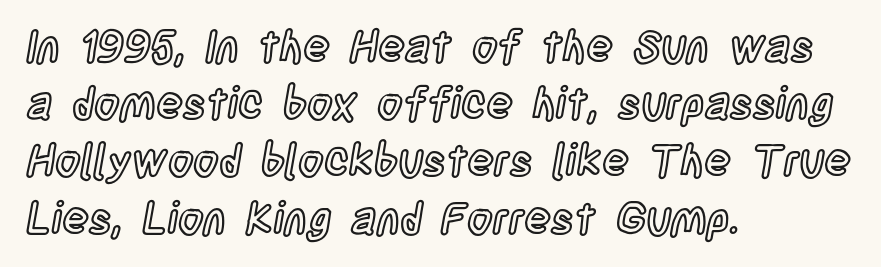
{"width": "condensed", "x_height": "large", "monospaced": "no", "underline": "no", "align": "left", "line_spacing": "normal", "line_spacing_ratio": 1.3, "letter_spacing": "normal", "letter_spacing_em": 0.0, "glyph_px": 44}
